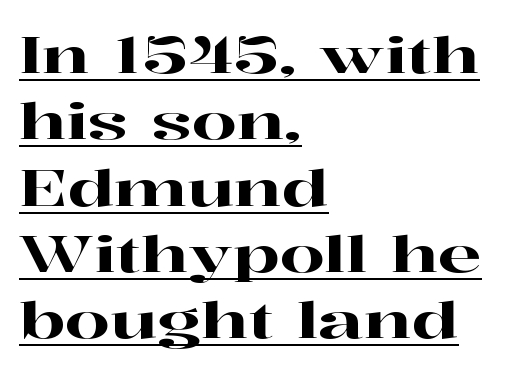
Q: Is the text italic (slanted)? A: No, it is upright.
Q: Is the typeface a serif or a sans-serif typeface? A: Serif.
Q: Is the text underlined? A: Yes.
Q: How is the paragraph aligned? A: Left-aligned.
Q: Is the spacing between letters normal or unusually wide? A: Normal.
Q: Is the spacing between lines tight, normal or loose? A: Normal.
Q: Width (condensed, normal, or wide)? A: Wide.
Q: Stroke contrast? A: High.
Q: x-height? A: Medium.
Q: Monospaced? A: No.
